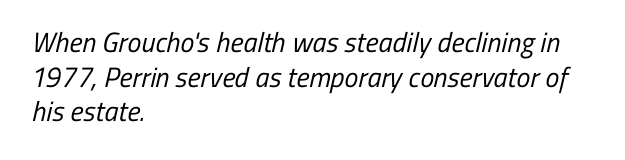
Q: Is the text bold? A: No.
Q: Is the typeface a serif or a sans-serif typeface? A: Sans-serif.
Q: Is the text underlined? A: No.
Q: How is the paragraph aligned? A: Left-aligned.
Q: Is the spacing between letters normal or unusually wide? A: Normal.
Q: Width (condensed, normal, or wide)? A: Condensed.
Q: Stroke contrast? A: Low.
Q: x-height? A: Medium.
Q: Monospaced? A: No.
